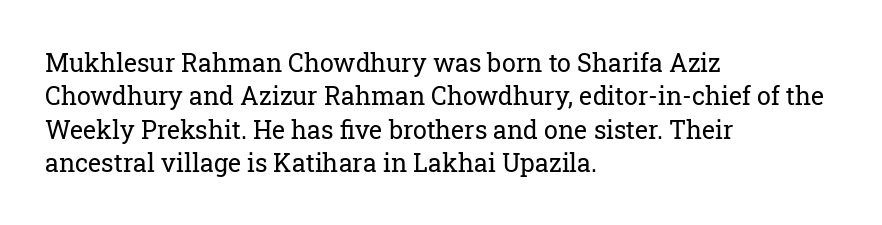
{"italic": "no", "bold": "no", "underline": "no", "align": "left", "line_spacing": "normal", "line_spacing_ratio": 1.34, "letter_spacing": "normal", "letter_spacing_em": 0.0, "glyph_px": 25}
